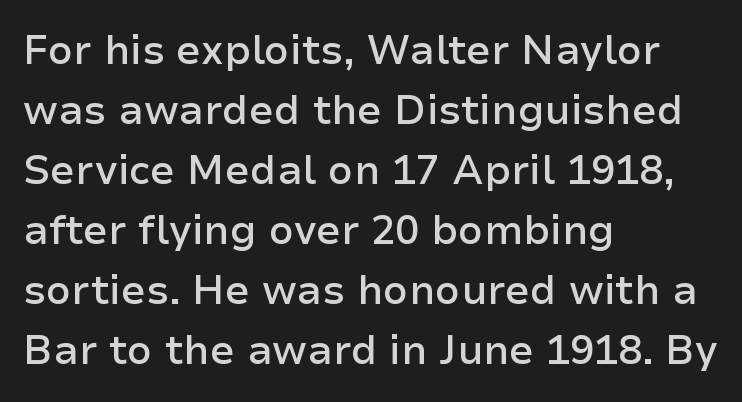
Each letter keeps its own natural width here, so spacing adapts to shape. These lines stack with their left ends in a neat column. Font category for this specimen: sans-serif. On the weight axis this lands at semibold, roughly 600.
